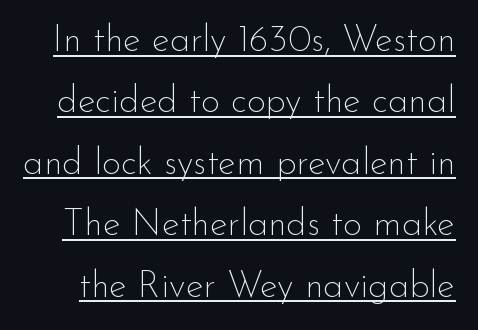
{"serif": "no", "italic": "no", "bold": "no", "weight": "thin", "width": "normal", "stroke_contrast": "low", "x_height": "small", "monospaced": "no", "underline": "yes", "line_spacing": "normal", "line_spacing_ratio": 1.66, "letter_spacing": "normal", "letter_spacing_em": 0.0, "glyph_px": 37}
